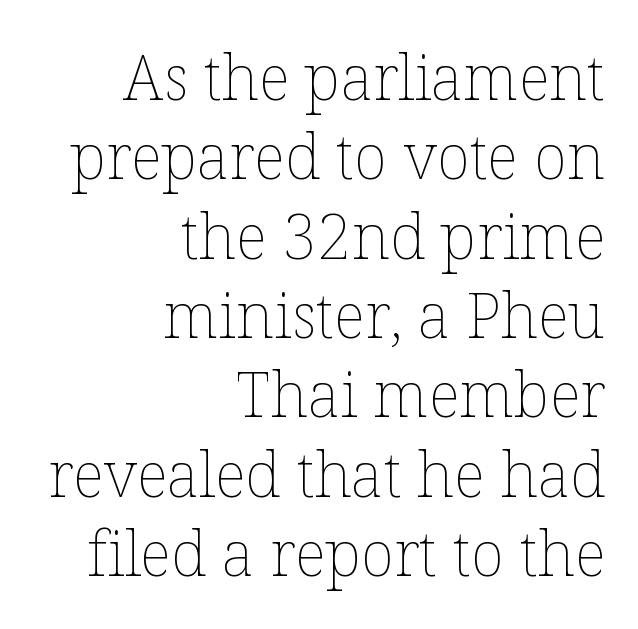
The image shows 62 px thin type, upright; set right-aligned, normal line spacing (1.28x), normal letter spacing, not underlined; low stroke contrast and a medium x-height.
